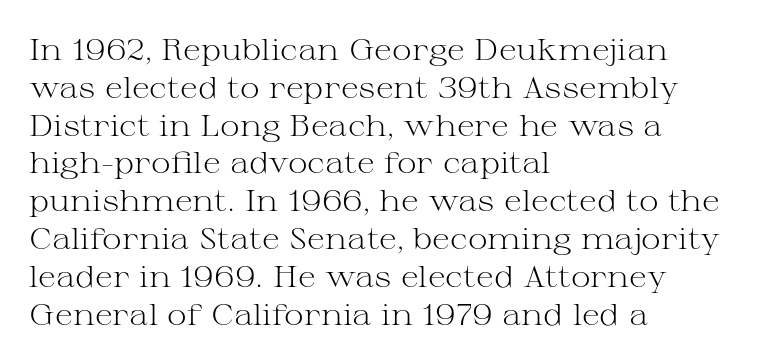
Varying glyph widths throughout — classic text-font behaviour. Words appear dense and cohesive because spacing is normal. Unbolded letterforms with no extra heft. Summary of vertical rhythm: regular, with standard interline spacing.
